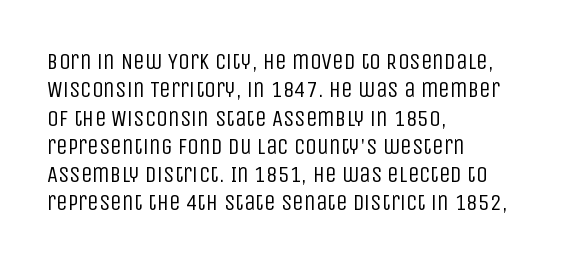
The image shows 23 px text type, upright; set left-aligned, line spacing 1.23x, normal letter spacing, not underlined.
